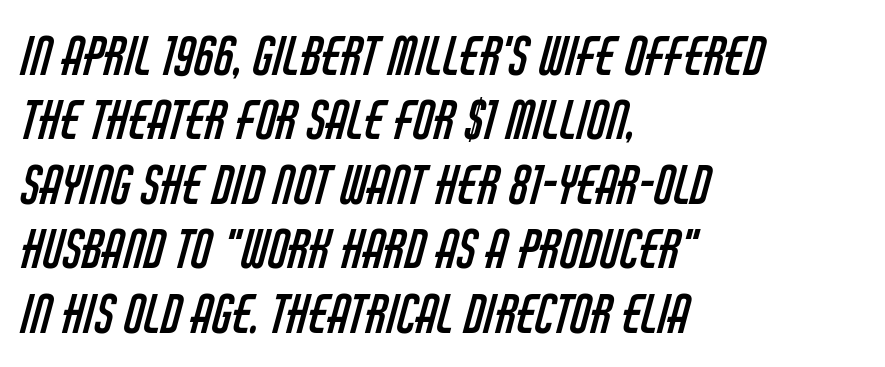
{"serif": "no", "bold": "no", "weight": "regular", "width": "condensed", "stroke_contrast": "low", "x_height": "large", "monospaced": "no", "underline": "no", "align": "left", "line_spacing_ratio": 1.24, "letter_spacing": "normal", "letter_spacing_em": 0.0, "glyph_px": 52}
